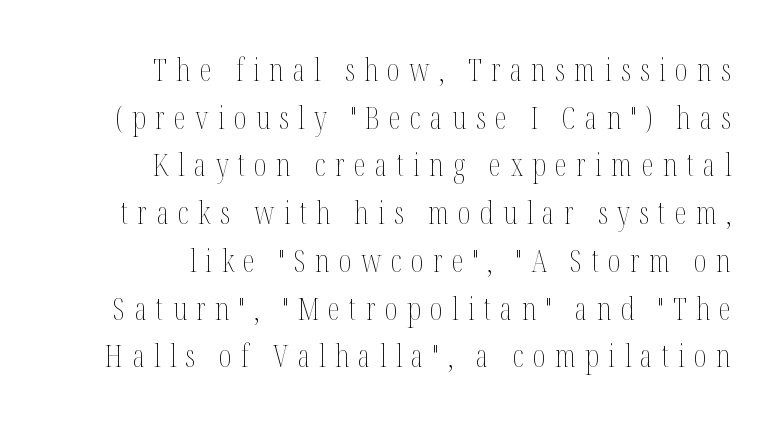
{"italic": "no", "bold": "no", "weight": "thin", "width": "condensed", "stroke_contrast": "medium", "x_height": "medium", "monospaced": "no", "underline": "no", "align": "right", "line_spacing": "normal", "line_spacing_ratio": 1.54, "letter_spacing": "wide", "letter_spacing_em": 0.3, "glyph_px": 31}
